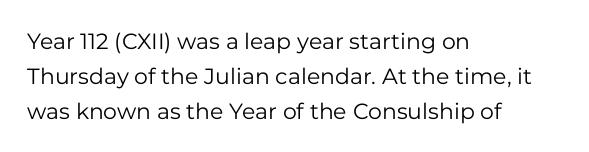
Every stem runs plumb, perpendicular to the baseline. Ink coverage per letter is moderate at most. Does extra space separate the letters? No, they use regular spacing. Line starts are locked; line ends wander. If you measured baseline to baseline, you'd find a middling distance.
